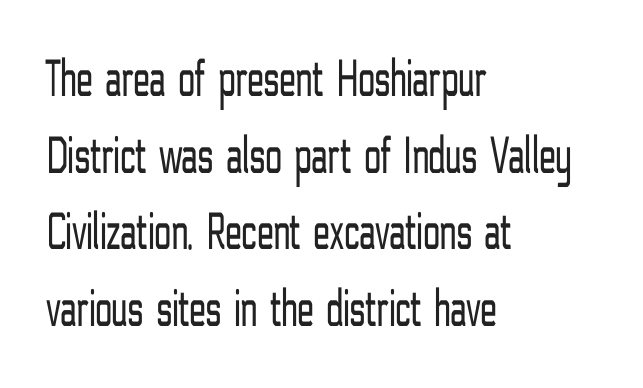
I'd call this a sans setting — the letters go barefoot. The letters advance in unequal steps, a hallmark of proportional type. The font sits on the lighter half of the weight spectrum, regular included. The passage is arranged the way most books set body copy — flush left.
